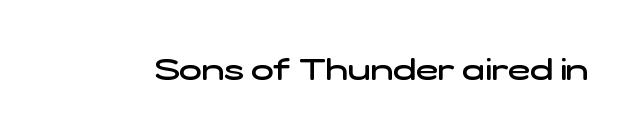
Check the space under the baseline: it is left empty. The text was rendered using a sans face with plain stroke endings. These lines are rendered in a variable-pitch font. What stands out about the letter spacing? Nothing — it is the standard amount. The strokes are fattened partway — semibold, not bold.
